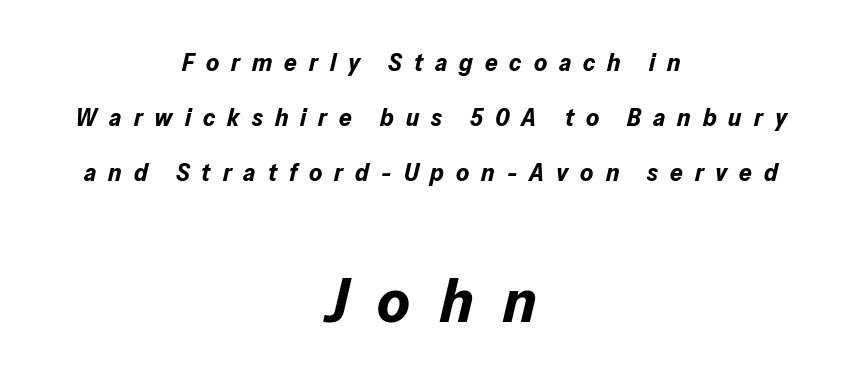
{"italic": "yes", "lean": "right", "slant_degrees": 13, "bold": "yes", "weight": "bold", "width": "normal", "stroke_contrast": "low", "x_height": "medium", "monospaced": "no", "underline": "no", "align": "center", "line_spacing": "loose", "line_spacing_ratio": 2.21, "letter_spacing": "wide", "letter_spacing_em": 0.48, "larger_block": "second", "size_ratio": 2.48, "glyph_px": 62}
